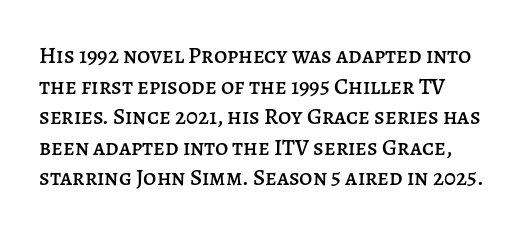
The typography opts for an upright posture over an oblique one. The strip under each line holds only bare page. Honestly, the row spacing looks completely unremarkable. Tracking value appears to be zero — textbook default spacing.
